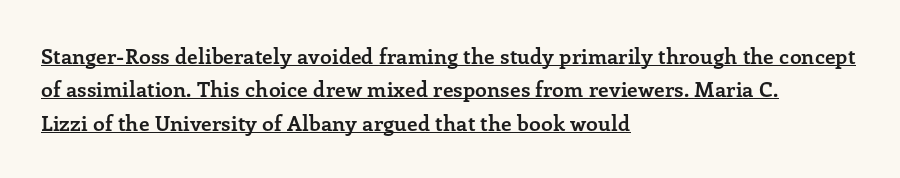
Q: Is the text bold? A: Yes.
Q: Is the text italic (slanted)? A: No, it is upright.
Q: Is the text underlined? A: Yes.
Q: How is the paragraph aligned? A: Left-aligned.
Q: Is the spacing between letters normal or unusually wide? A: Normal.
Q: Is the spacing between lines tight, normal or loose? A: Normal.
